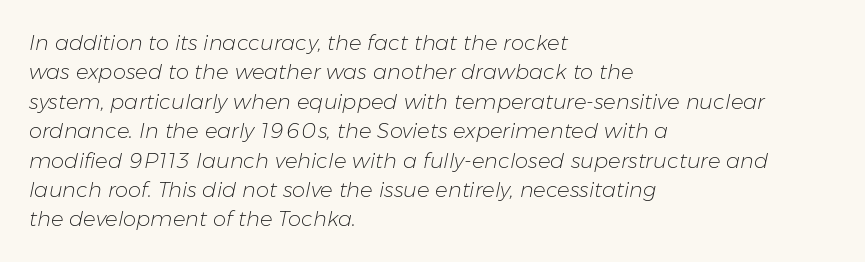
Q: Is the text bold? A: No.
Q: Is the text italic (slanted)? A: Yes, it leans right by about 11 degrees.
Q: Is the text underlined? A: No.
Q: How is the paragraph aligned? A: Left-aligned.
Q: Is the spacing between letters normal or unusually wide? A: Normal.
Q: Is the spacing between lines tight, normal or loose? A: Normal.
